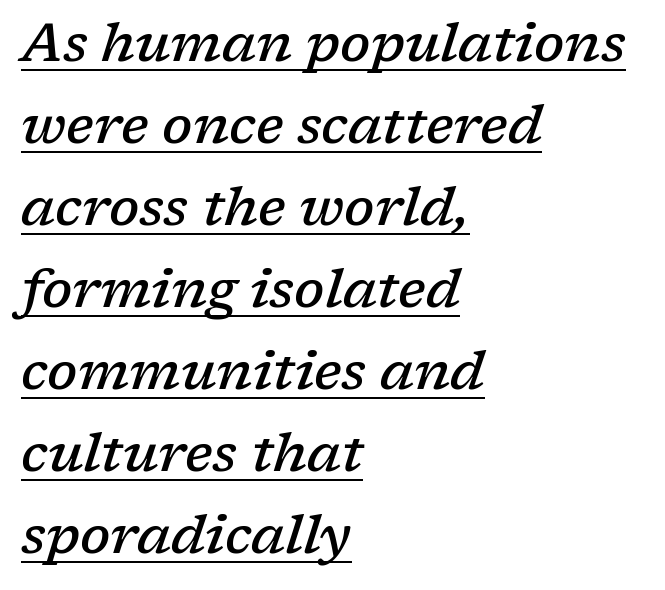
The image shows 54 px semibold serif type, italic (leaning right); set left-aligned, normal line spacing (1.52x), normal letter spacing, underlined; low stroke contrast and a medium x-height.
